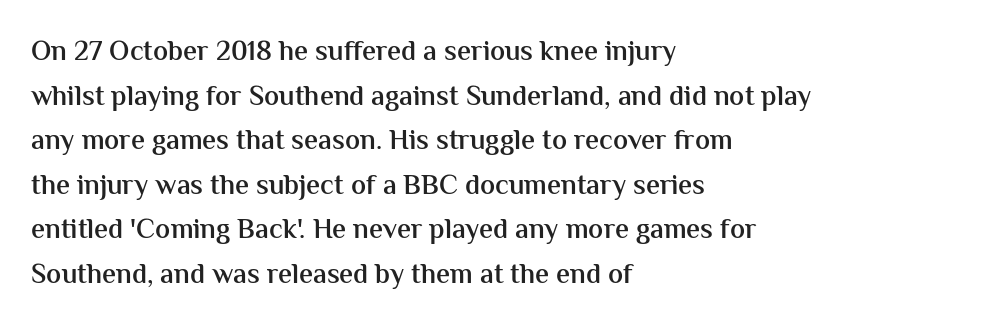
Q: Is the text bold? A: Semi-bold.
Q: Is the text italic (slanted)? A: No, it is upright.
Q: Is the typeface a serif or a sans-serif typeface? A: Sans-serif.
Q: Is the text underlined? A: No.
Q: How is the paragraph aligned? A: Left-aligned.
Q: Is the spacing between letters normal or unusually wide? A: Normal.
Q: Is the spacing between lines tight, normal or loose? A: Normal.
Q: Width (condensed, normal, or wide)? A: Normal.
Q: Stroke contrast? A: Medium.
Q: x-height? A: Medium.
Q: Monospaced? A: No.
